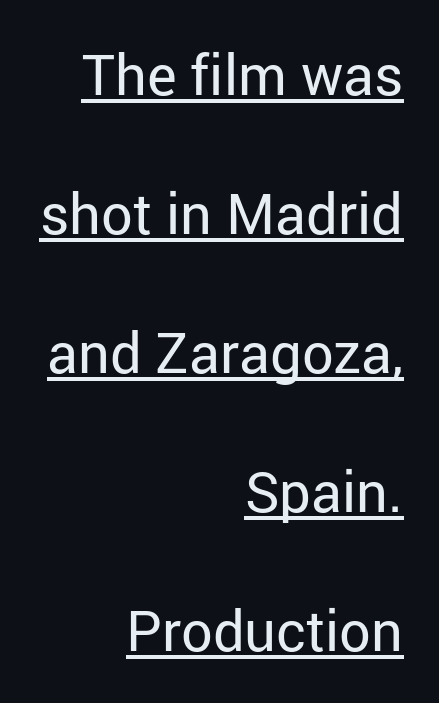
Nobody touched the tracking dial on this one. Observe the absence of serifs on each vertical stroke in this sample. This is not heavy type; no bold has been used. Here the designer chose a conventional face with non-uniform glyph widths.
